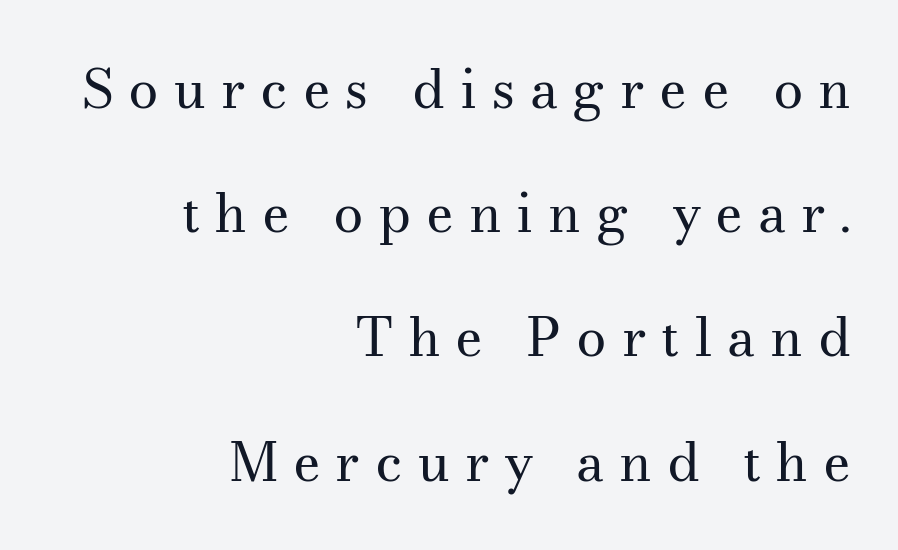
Q: Is the text bold? A: No.
Q: Is the text italic (slanted)? A: No, it is upright.
Q: Is the typeface a serif or a sans-serif typeface? A: Serif.
Q: Is the text underlined? A: No.
Q: How is the paragraph aligned? A: Right-aligned.
Q: Is the spacing between letters normal or unusually wide? A: Unusually wide.
Q: Is the spacing between lines tight, normal or loose? A: Loose.
Q: Width (condensed, normal, or wide)? A: Normal.
Q: Stroke contrast? A: Medium.
Q: x-height? A: Small.
Q: Monospaced? A: No.
